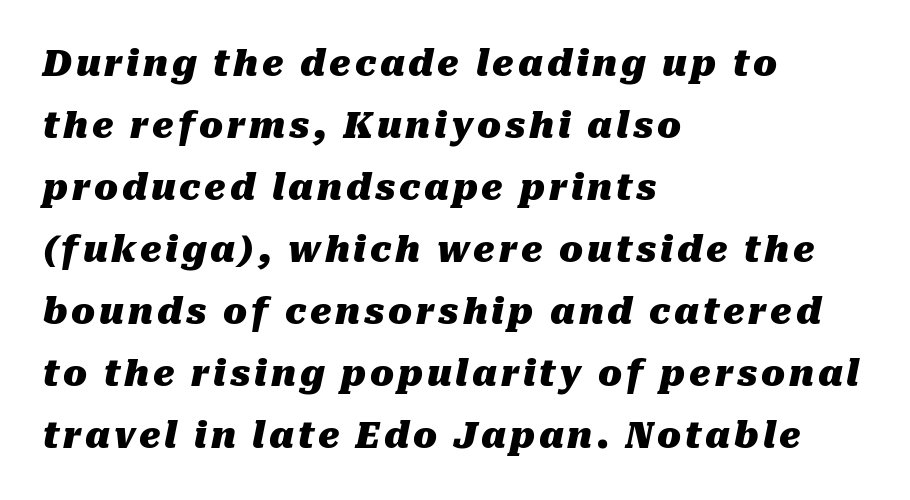
The image shows 35 px heavy type, italic (leaning right); set left-aligned, line spacing 1.77x, not underlined; medium stroke contrast and a medium x-height.
